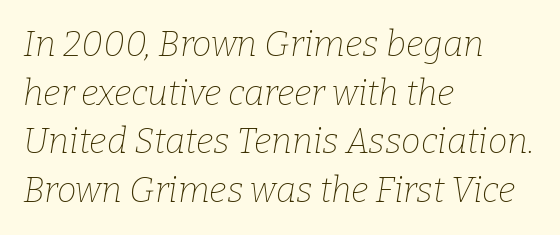
The glyphs are unaccompanied by any horizontal stroke below them. Does extra space separate the letters? No, they use regular spacing. Horizontal alignment here is leftward, the default for most running prose. This block has exactly the height ordinary leading produces. Letters have the restrained weight of plain body copy at most.
